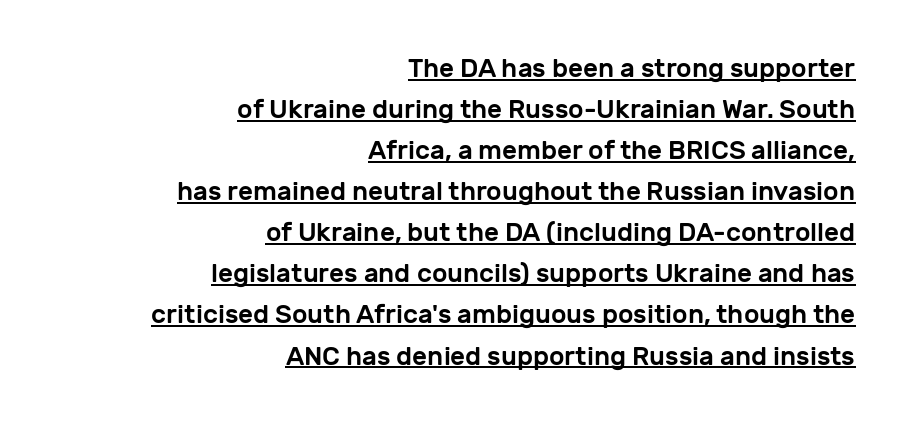
{"italic": "no", "underline": "yes", "align": "right", "line_spacing": "normal", "line_spacing_ratio": 1.58, "letter_spacing": "normal", "letter_spacing_em": 0.0, "glyph_px": 26}
